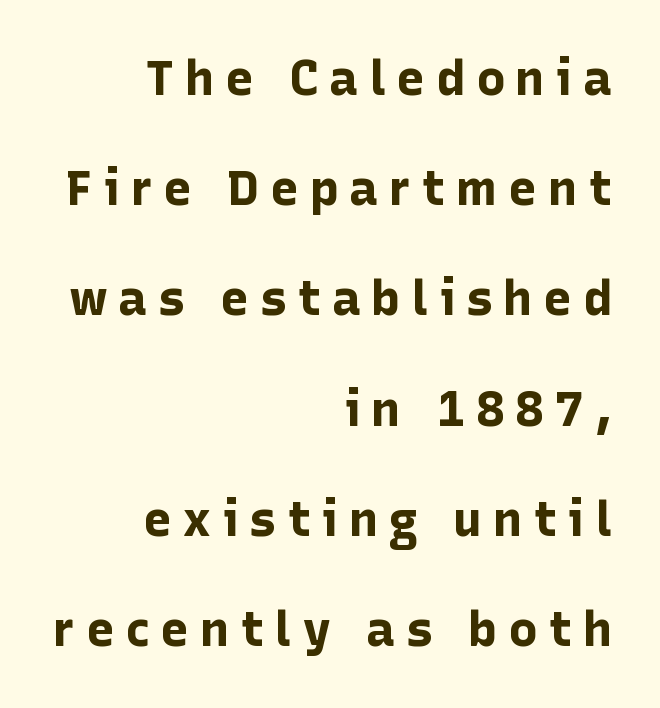
Q: Is the text bold? A: Yes.
Q: Is the text italic (slanted)? A: No, it is upright.
Q: Is the typeface a serif or a sans-serif typeface? A: Sans-serif.
Q: Is the text underlined? A: No.
Q: How is the paragraph aligned? A: Right-aligned.
Q: Is the spacing between letters normal or unusually wide? A: Unusually wide.
Q: Is the spacing between lines tight, normal or loose? A: Loose.
Q: Width (condensed, normal, or wide)? A: Normal.
Q: Stroke contrast? A: Low.
Q: x-height? A: Medium.
Q: Monospaced? A: No.
